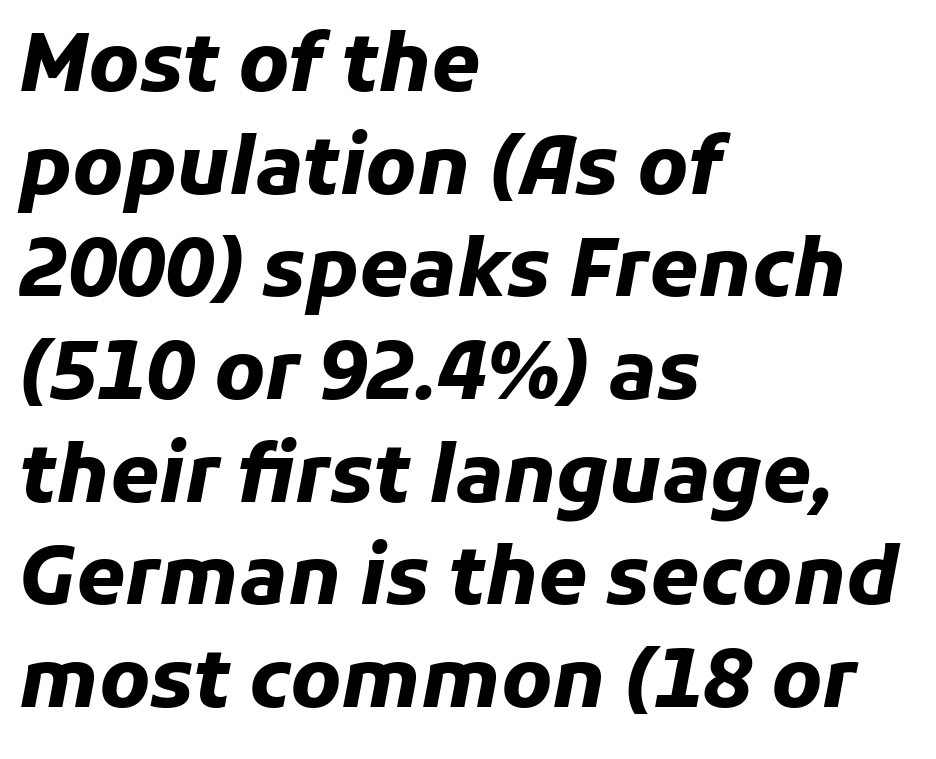
The image shows 79 px heavy type, italic (leaning right); set left-aligned, normal line spacing (1.3x), normal letter spacing, not underlined; low stroke contrast and a medium x-height.
